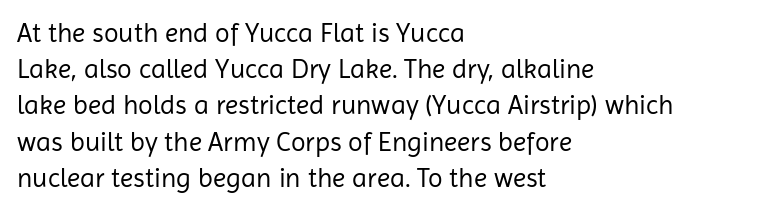
Q: Is the text bold? A: No.
Q: Is the text italic (slanted)? A: No, it is upright.
Q: Is the text underlined? A: No.
Q: How is the paragraph aligned? A: Left-aligned.
Q: Is the spacing between letters normal or unusually wide? A: Normal.
Q: Is the spacing between lines tight, normal or loose? A: Normal.
